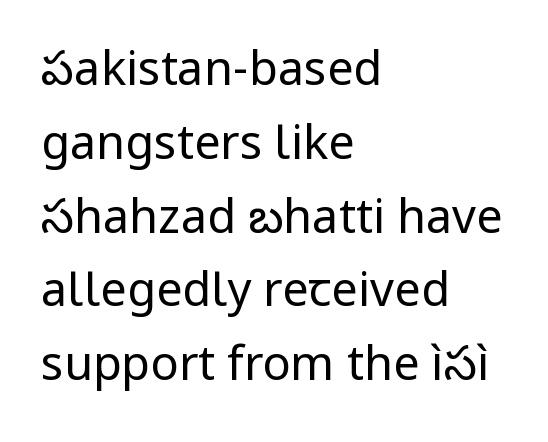
{"serif": "no", "italic": "no", "bold": "no", "weight": "regular", "width": "normal", "stroke_contrast": "low", "x_height": "medium", "monospaced": "no", "underline": "no", "align": "left", "line_spacing": "normal", "line_spacing_ratio": 1.57, "letter_spacing": "normal", "letter_spacing_em": 0.0, "glyph_px": 47}
